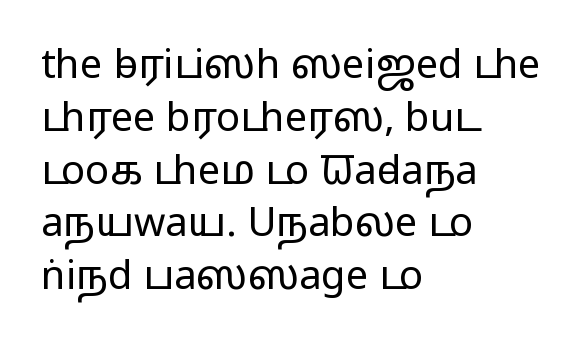
The image shows 40 px regular-weight, wide sans-serif type, upright; set left-aligned, normal line spacing (1.32x), normal letter spacing, not underlined; low stroke contrast and a medium x-height.
